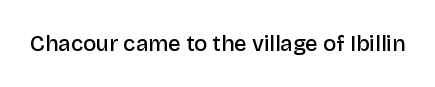
There is no visible air inserted between adjacent glyphs. The characters look somewhat weighty, a semibold short of true bold. Check the space under the baseline: it is left empty. Ascenders rise straight up at ninety degrees.
